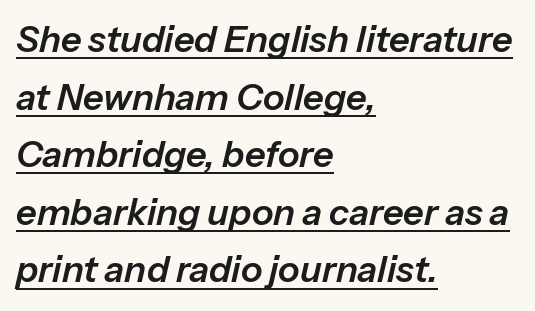
Spacing verdict: proportional, widths tailored to each character. The lettering is marked with a stroke running underneath it. Does extra space separate the letters? No, they use regular spacing. There's an unmistakable incline to the writing here. Horizontal alignment here is leftward, the default for most running prose.
